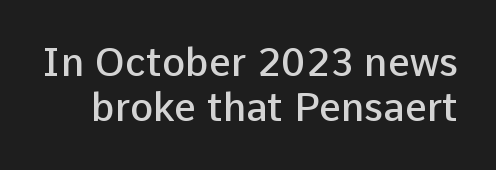
Q: Is the text bold? A: Semi-bold.
Q: Is the text italic (slanted)? A: No, it is upright.
Q: Is the typeface a serif or a sans-serif typeface? A: Sans-serif.
Q: Is the text underlined? A: No.
Q: Is the spacing between letters normal or unusually wide? A: Normal.
Q: Width (condensed, normal, or wide)? A: Normal.
Q: Stroke contrast? A: Low.
Q: x-height? A: Medium.
Q: Monospaced? A: No.
